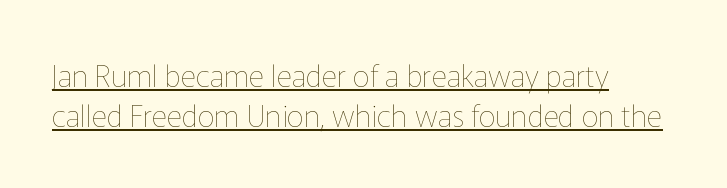
Q: Is the text bold? A: No.
Q: Is the text italic (slanted)? A: No, it is upright.
Q: Is the text underlined? A: Yes.
Q: How is the paragraph aligned? A: Left-aligned.
Q: Is the spacing between letters normal or unusually wide? A: Normal.
Q: Is the spacing between lines tight, normal or loose? A: Normal.
Q: Width (condensed, normal, or wide)? A: Normal.
Q: Stroke contrast? A: Low.
Q: x-height? A: Medium.
Q: Monospaced? A: No.
